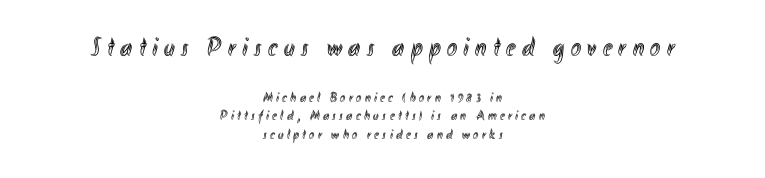
The emphasis by scale lands on block number one, above. Type without underlining. Students, note that the glyphs here are deliberately spaced far apart. Casual observation: everything's sitting right in the middle. Rows of type keep a routine distance in the vertical direction.
